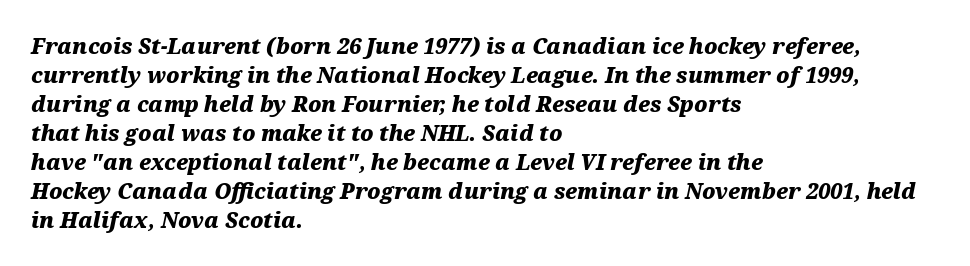
{"italic": "yes", "lean": "right", "slant_degrees": 12, "bold": "yes", "underline": "no", "align": "left", "line_spacing": "normal", "line_spacing_ratio": 1.38, "letter_spacing": "normal", "letter_spacing_em": 0.0, "glyph_px": 21}
